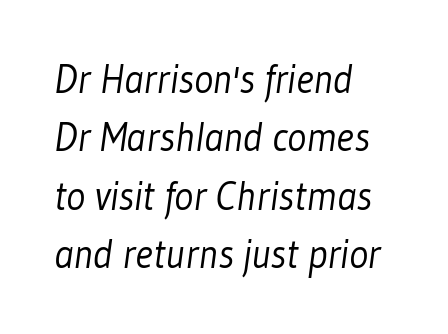
{"serif": "no", "bold": "no", "weight": "light", "width": "condensed", "stroke_contrast": "low", "x_height": "medium", "monospaced": "no", "underline": "no", "align": "left", "line_spacing": "normal", "line_spacing_ratio": 1.46, "letter_spacing": "normal", "letter_spacing_em": 0.0, "glyph_px": 40}
